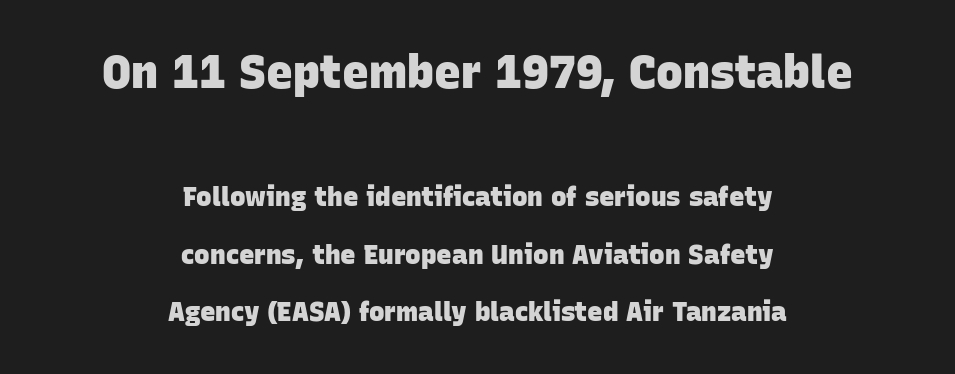
Q: Is the text bold? A: Yes.
Q: Is the typeface a serif or a sans-serif typeface? A: Sans-serif.
Q: Is the text underlined? A: No.
Q: How is the paragraph aligned? A: Centered.
Q: Is the spacing between letters normal or unusually wide? A: Normal.
Q: Is the spacing between lines tight, normal or loose? A: Loose.
Q: Which block of text is set in a larger size, the first (top) or the second (bottom)? A: The first (top) one.
Q: Width (condensed, normal, or wide)? A: Normal.
Q: Stroke contrast? A: Low.
Q: x-height? A: Large.
Q: Monospaced? A: No.
